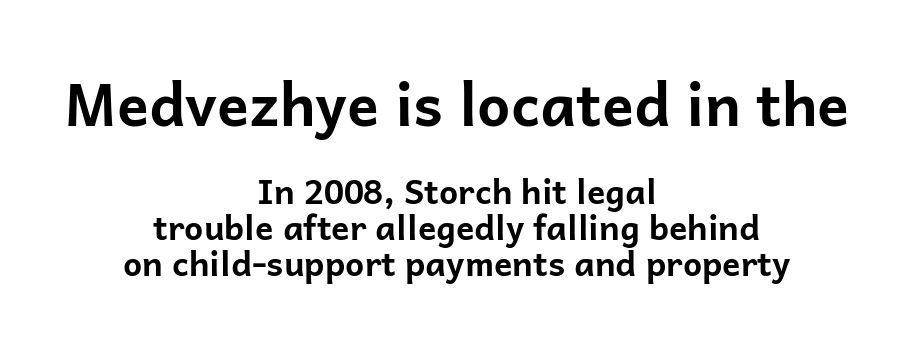
The image shows 59 px bold sans-serif type, upright; set centered, tight line spacing (1.05x), normal letter spacing, not underlined; the first (top) block is 1.74x larger; low stroke contrast and a medium x-height.
